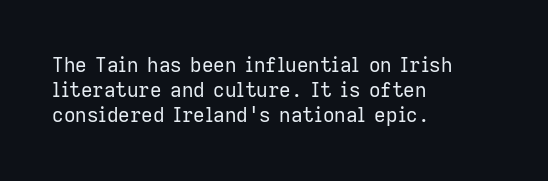
How would I describe the line gaps? Plain and ordinary. Stem width sits at or under what a default text font uses. Posture: straight, roman, zero tilt. Underlining? Definitely not there. How are the letters spaced? Ordinarily, with no added tracking. Alignment: flush left.
